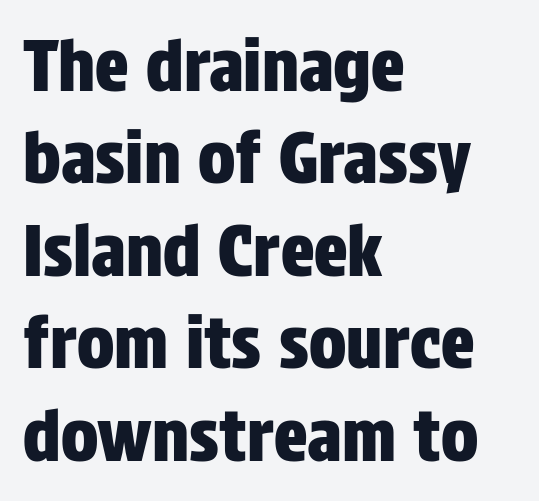
The image shows 70 px condensed sans-serif type, upright; set left-aligned, normal line spacing (1.32x), normal letter spacing, not underlined; low stroke contrast and a large x-height.
